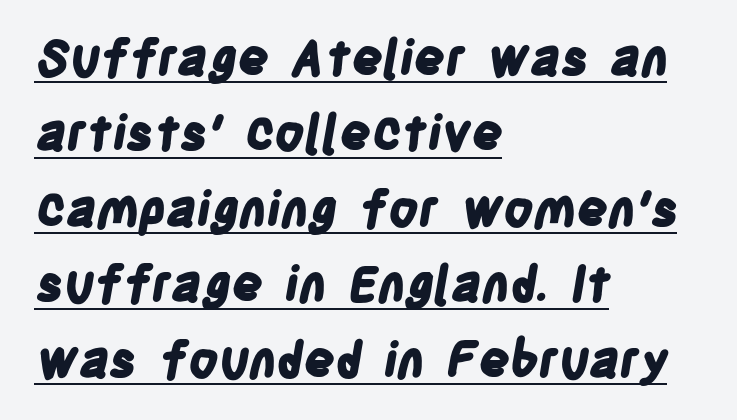
Q: Is the text bold? A: Yes.
Q: Is the typeface a serif or a sans-serif typeface? A: Sans-serif.
Q: Is the text underlined? A: Yes.
Q: How is the paragraph aligned? A: Left-aligned.
Q: Is the spacing between letters normal or unusually wide? A: Normal.
Q: Is the spacing between lines tight, normal or loose? A: Normal.
Q: Width (condensed, normal, or wide)? A: Condensed.
Q: Stroke contrast? A: Low.
Q: x-height? A: Large.
Q: Monospaced? A: No.
